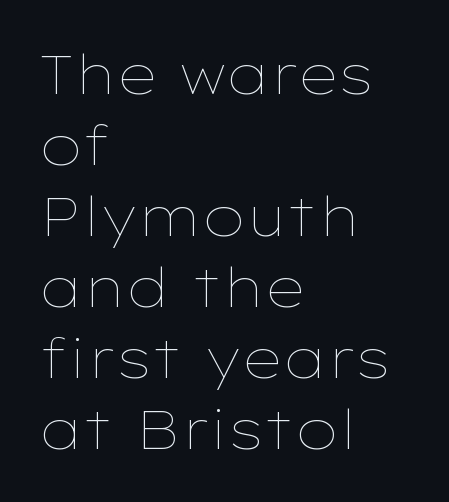
{"italic": "no", "bold": "no", "weight": "thin", "width": "wide", "stroke_contrast": "low", "x_height": "medium", "monospaced": "no", "underline": "no", "align": "left", "line_spacing": "normal", "line_spacing_ratio": 1.29, "letter_spacing": "normal", "letter_spacing_em": 0.0, "glyph_px": 55}
